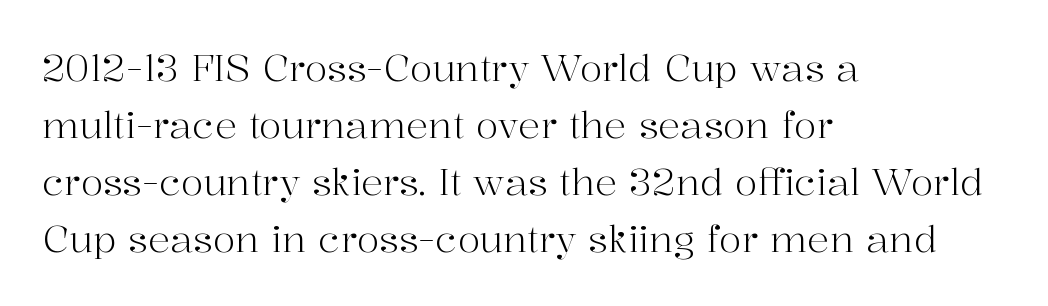
{"serif": "yes", "italic": "no", "bold": "no", "weight": "light", "width": "normal", "stroke_contrast": "high", "x_height": "medium", "monospaced": "no", "underline": "no", "align": "left", "line_spacing": "normal", "line_spacing_ratio": 1.54, "letter_spacing": "normal", "letter_spacing_em": 0.0, "glyph_px": 37}
